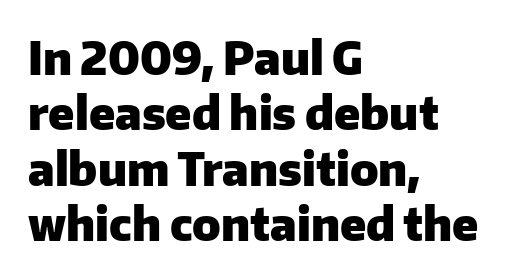
Descenders hang freely into open space. Does the lettering tilt? It doesn't — this is upright. Caption: multi-line text, flush left, ragged right. What stands out about the letter spacing? Nothing — it is the standard amount.
